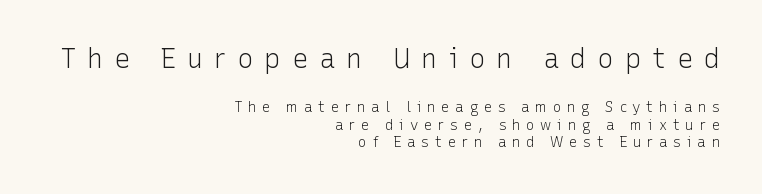
Q: Is the text bold? A: No.
Q: Is the text italic (slanted)? A: No, it is upright.
Q: Is the text underlined? A: No.
Q: How is the paragraph aligned? A: Right-aligned.
Q: Is the spacing between letters normal or unusually wide? A: Unusually wide.
Q: Is the spacing between lines tight, normal or loose? A: Normal.
Q: Which block of text is set in a larger size, the first (top) or the second (bottom)? A: The first (top) one.
